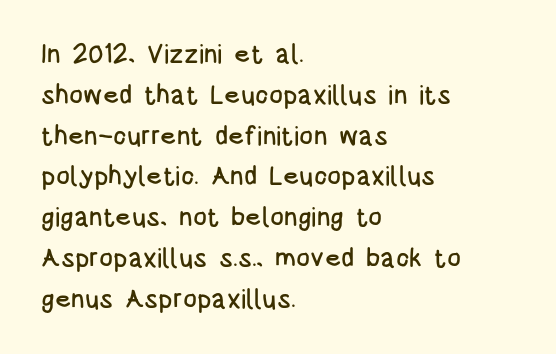
{"italic": "no", "underline": "no", "align": "left", "line_spacing": "normal", "line_spacing_ratio": 1.57, "letter_spacing": "normal", "letter_spacing_em": 0.0, "glyph_px": 26}
